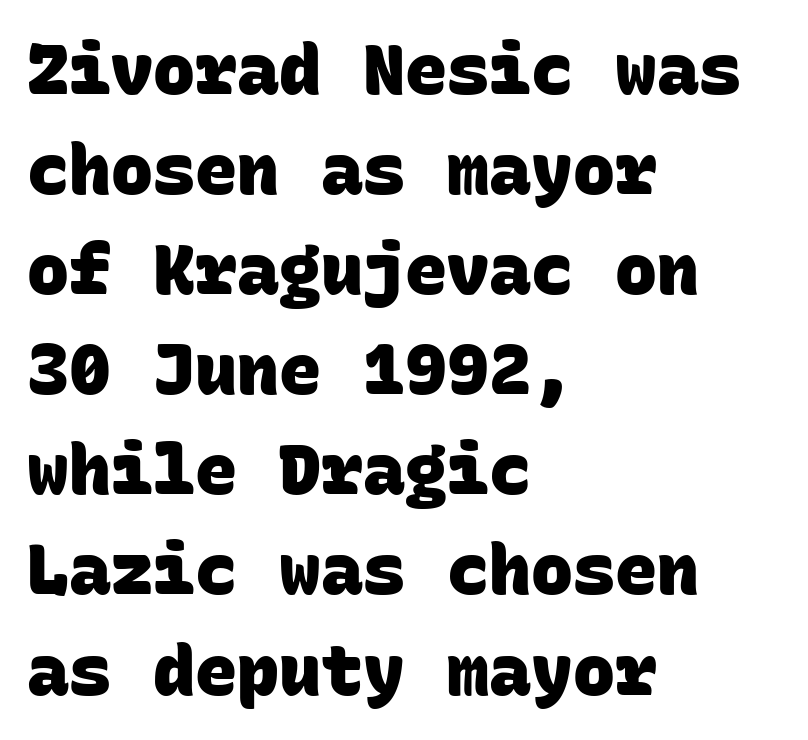
Q: Is the text bold? A: Yes.
Q: Is the typeface a serif or a sans-serif typeface? A: Sans-serif.
Q: Is the text underlined? A: No.
Q: How is the paragraph aligned? A: Left-aligned.
Q: Is the spacing between letters normal or unusually wide? A: Normal.
Q: Is the spacing between lines tight, normal or loose? A: Normal.
Q: Width (condensed, normal, or wide)? A: Normal.
Q: Stroke contrast? A: Low.
Q: x-height? A: Large.
Q: Monospaced? A: Yes.
